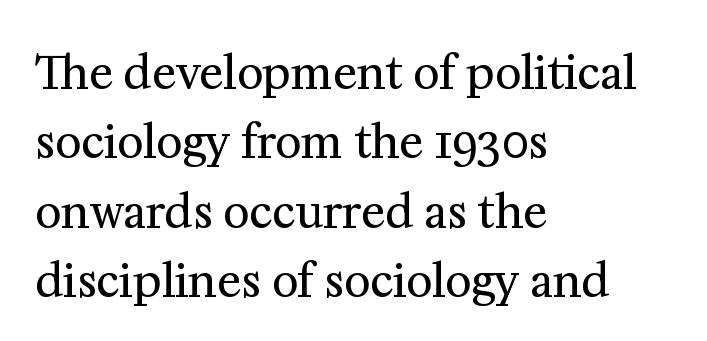
{"serif": "yes", "italic": "no", "bold": "no", "weight": "regular", "width": "normal", "stroke_contrast": "medium", "x_height": "medium", "monospaced": "no", "underline": "no", "align": "left", "line_spacing": "normal", "line_spacing_ratio": 1.54, "letter_spacing": "normal", "letter_spacing_em": 0.0, "glyph_px": 45}
